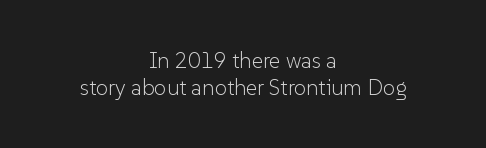
What stands out about the letter spacing? Nothing — it is the standard amount. Every row of glyphs is offset so its center matches the block's center. The cut favours lightness, reaching ordinary text weight at its darkest. Designer's note — italics off, roman on. Clear beneath every line of the passage.
